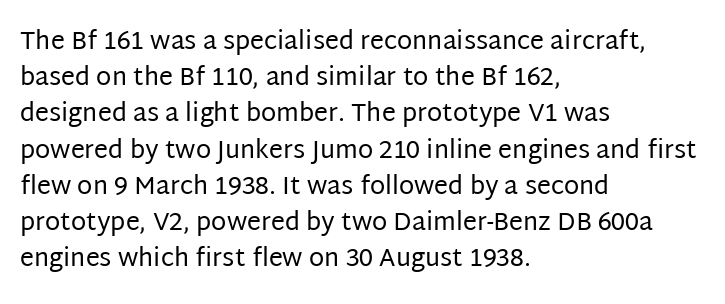
{"italic": "no", "bold": "no", "underline": "no", "align": "left", "line_spacing": "normal", "line_spacing_ratio": 1.45, "letter_spacing": "normal", "letter_spacing_em": 0.0, "glyph_px": 25}
